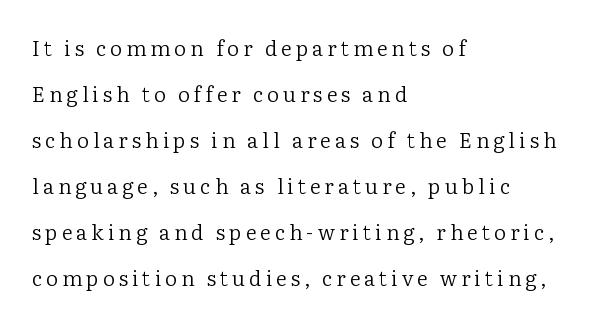
Q: Is the text bold? A: No.
Q: Is the text italic (slanted)? A: No, it is upright.
Q: Is the text underlined? A: No.
Q: How is the paragraph aligned? A: Left-aligned.
Q: Is the spacing between lines tight, normal or loose? A: Loose.
